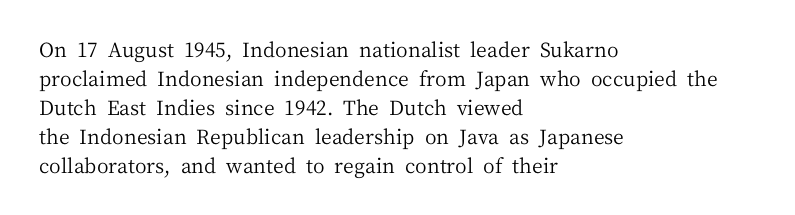
The image shows 20 px text type, upright; set left-aligned, normal line spacing (1.45x), normal letter spacing, not underlined.
